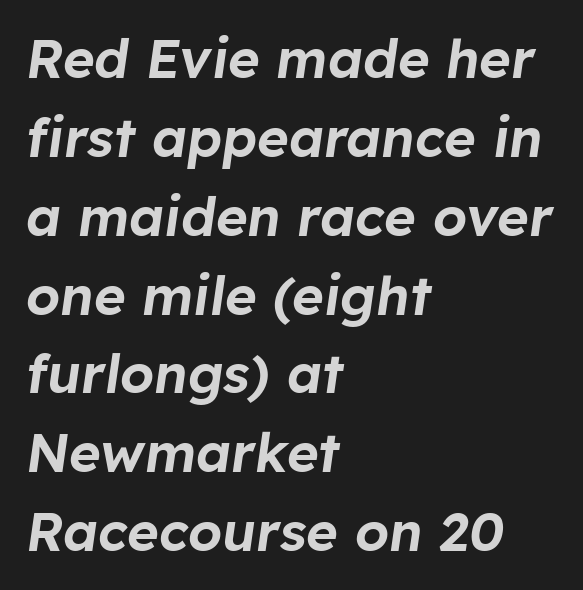
Q: Is the text italic (slanted)? A: Yes, it leans right by about 8 degrees.
Q: Is the text underlined? A: No.
Q: How is the paragraph aligned? A: Left-aligned.
Q: Is the spacing between letters normal or unusually wide? A: Normal.
Q: Is the spacing between lines tight, normal or loose? A: Normal.
Q: Width (condensed, normal, or wide)? A: Normal.
Q: Stroke contrast? A: Low.
Q: x-height? A: Medium.
Q: Monospaced? A: No.
